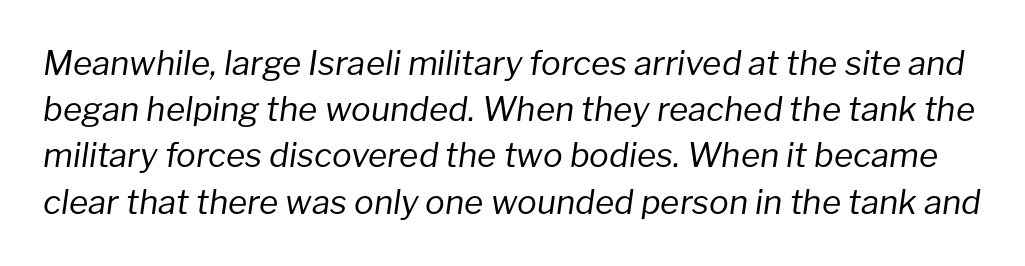
Descenders hang freely into open space. This sample keeps an unexceptional amount of space between lines. Students, note that the glyphs here touch the page at normal intervals. Observe the lean: these are italic letterforms. The passage shown is not bold in any degree.
